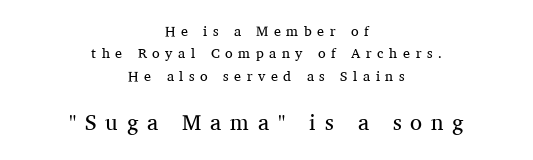
{"italic": "no", "bold": "no", "underline": "no", "align": "center", "line_spacing": "normal", "line_spacing_ratio": 1.59, "letter_spacing": "wide", "letter_spacing_em": 0.4, "larger_block": "second", "size_ratio": 1.57, "glyph_px": 22}
